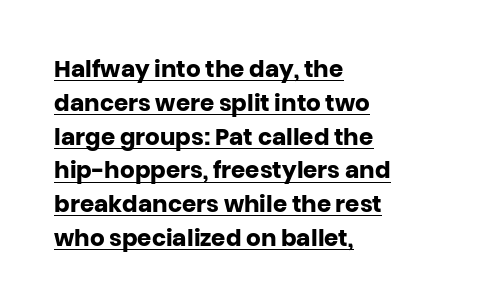
{"italic": "no", "bold": "yes", "underline": "yes", "align": "left", "line_spacing": "normal", "line_spacing_ratio": 1.47, "letter_spacing": "normal", "letter_spacing_em": 0.0, "glyph_px": 23}
